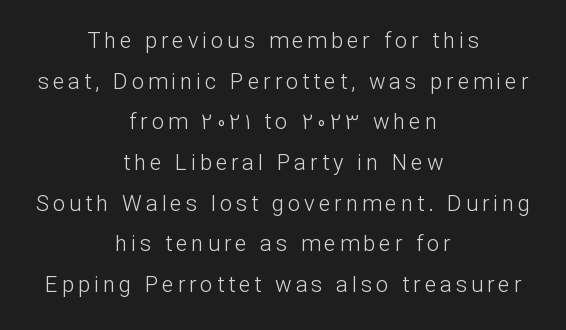
Caption: multi-line text, centered on the measure. Any mark beneath the type? The region is blank. Do the letters lean? They stand straight. The letterforms sit at book weight or below.
